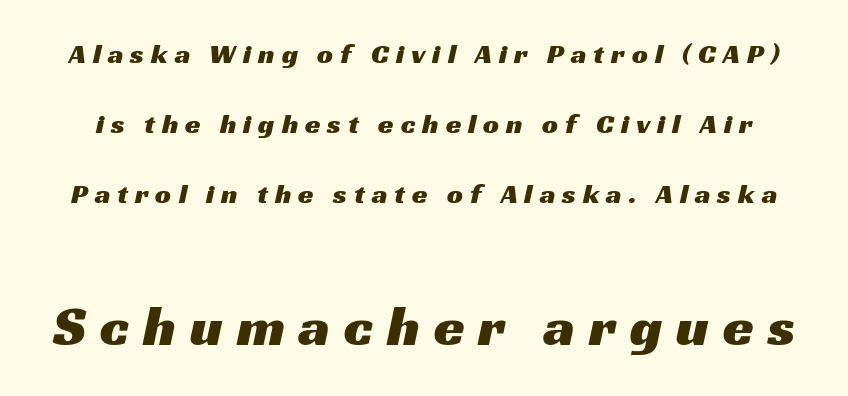
{"serif": "no", "width": "wide", "stroke_contrast": "medium", "x_height": "medium", "monospaced": "no", "underline": "no", "line_spacing": "loose", "line_spacing_ratio": 2.5, "letter_spacing": "wide", "letter_spacing_em": 0.25, "larger_block": "second", "size_ratio": 2.0, "glyph_px": 56}
